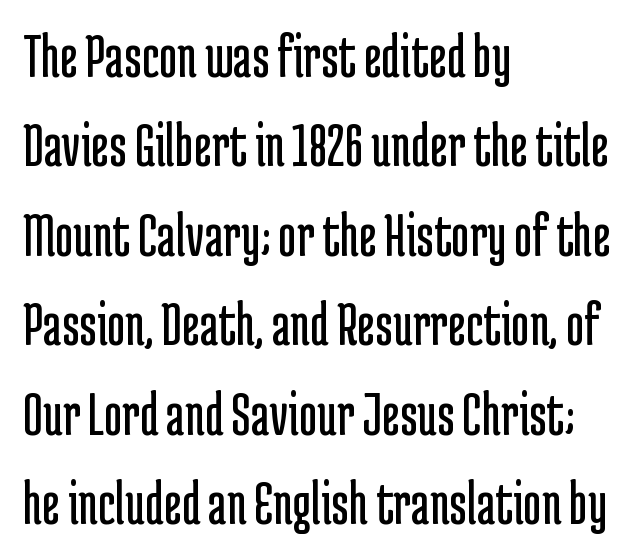
Q: Is the text bold? A: No.
Q: Is the text italic (slanted)? A: No, it is upright.
Q: Is the typeface a serif or a sans-serif typeface? A: Sans-serif.
Q: Is the text underlined? A: No.
Q: How is the paragraph aligned? A: Left-aligned.
Q: Is the spacing between letters normal or unusually wide? A: Normal.
Q: Is the spacing between lines tight, normal or loose? A: Normal.
Q: Width (condensed, normal, or wide)? A: Condensed.
Q: Stroke contrast? A: Low.
Q: x-height? A: Medium.
Q: Monospaced? A: No.
